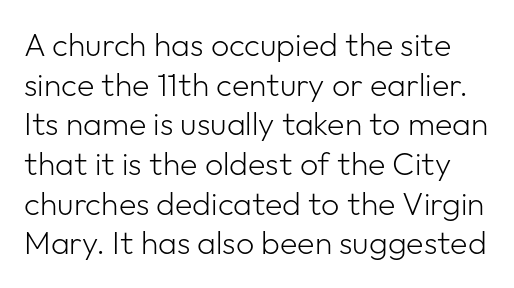
The lettering stays uniformly vertical, giving the passage a roman look. Note the varied advance widths — an 'i' is clearly narrower than an 'm'. Type style note: lacks serifs. The gap between lines stays unmarked.
